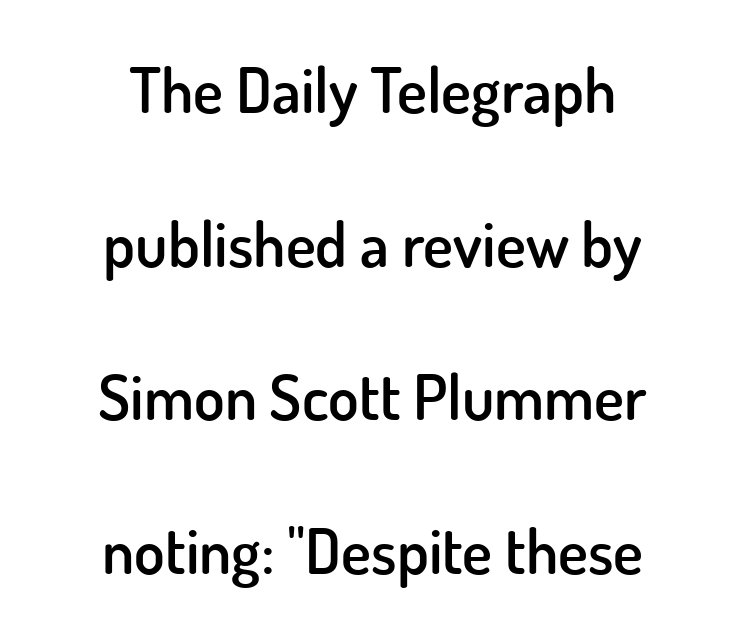
Q: Is the text bold? A: Semi-bold.
Q: Is the text italic (slanted)? A: No, it is upright.
Q: Is the typeface a serif or a sans-serif typeface? A: Sans-serif.
Q: Is the text underlined? A: No.
Q: How is the paragraph aligned? A: Centered.
Q: Is the spacing between letters normal or unusually wide? A: Normal.
Q: Is the spacing between lines tight, normal or loose? A: Loose.
Q: Width (condensed, normal, or wide)? A: Normal.
Q: Stroke contrast? A: Low.
Q: x-height? A: Small.
Q: Monospaced? A: No.
